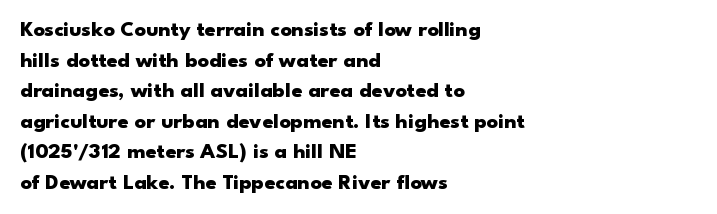
Q: Is the text bold? A: Yes.
Q: Is the text italic (slanted)? A: No, it is upright.
Q: Is the text underlined? A: No.
Q: How is the paragraph aligned? A: Left-aligned.
Q: Is the spacing between letters normal or unusually wide? A: Normal.
Q: Is the spacing between lines tight, normal or loose? A: Normal.
